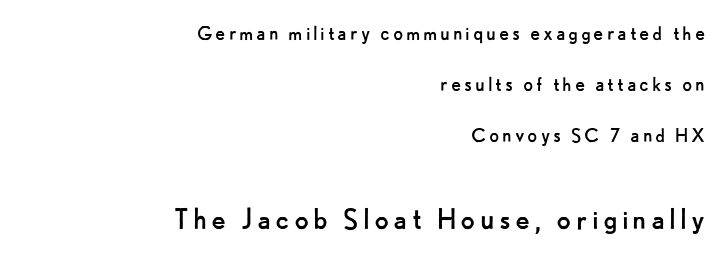
Q: Is the text bold? A: No.
Q: Is the text italic (slanted)? A: No, it is upright.
Q: Is the typeface a serif or a sans-serif typeface? A: Sans-serif.
Q: Is the text underlined? A: No.
Q: How is the paragraph aligned? A: Right-aligned.
Q: Is the spacing between lines tight, normal or loose? A: Loose.
Q: Which block of text is set in a larger size, the first (top) or the second (bottom)? A: The second (bottom) one.
Q: Width (condensed, normal, or wide)? A: Normal.
Q: Stroke contrast? A: Low.
Q: x-height? A: Small.
Q: Monospaced? A: No.
